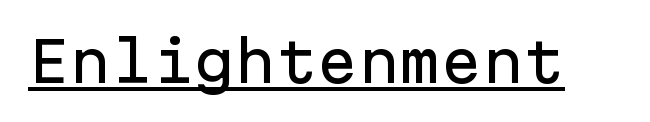
{"serif": "no", "italic": "no", "width": "normal", "stroke_contrast": "low", "x_height": "medium", "monospaced": "yes", "underline": "yes", "letter_spacing": "normal", "letter_spacing_em": 0.0, "glyph_px": 55}
